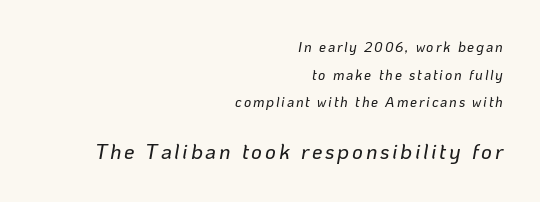
The image shows 21 px text type, italic (leaning right); set right-aligned, loose line spacing (1.98x), not underlined; the second (bottom) block is 1.5x larger.
